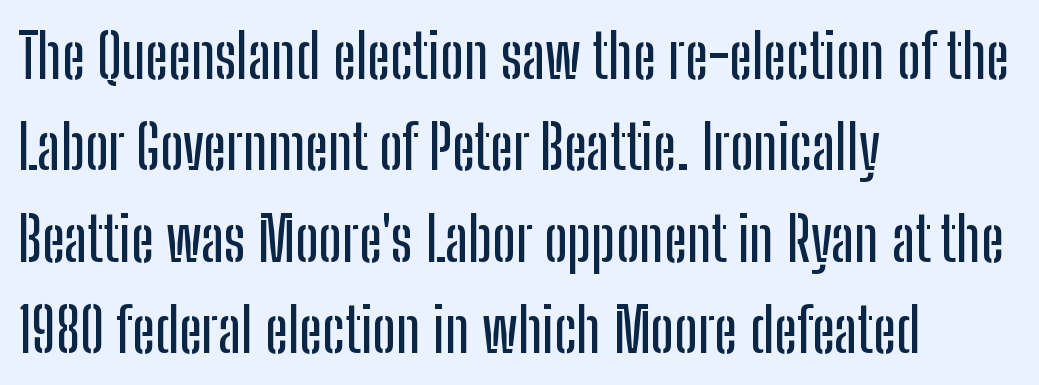
{"serif": "no", "italic": "no", "width": "condensed", "stroke_contrast": "low", "x_height": "medium", "monospaced": "no", "underline": "no", "align": "left", "line_spacing": "normal", "line_spacing_ratio": 1.5, "letter_spacing": "normal", "letter_spacing_em": 0.0, "glyph_px": 61}
